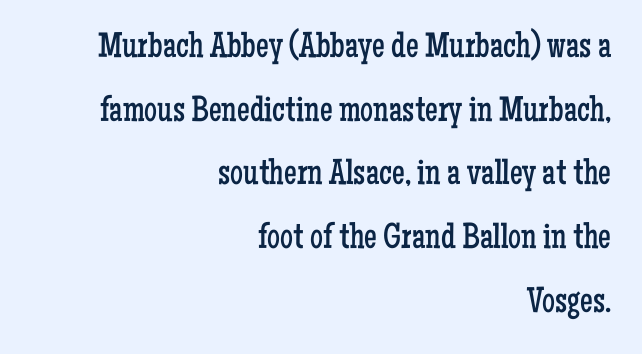
Q: Is the text bold? A: No.
Q: Is the text italic (slanted)? A: No, it is upright.
Q: Is the typeface a serif or a sans-serif typeface? A: Serif.
Q: Is the text underlined? A: No.
Q: How is the paragraph aligned? A: Right-aligned.
Q: Is the spacing between letters normal or unusually wide? A: Normal.
Q: Width (condensed, normal, or wide)? A: Condensed.
Q: Stroke contrast? A: Low.
Q: x-height? A: Medium.
Q: Monospaced? A: No.
